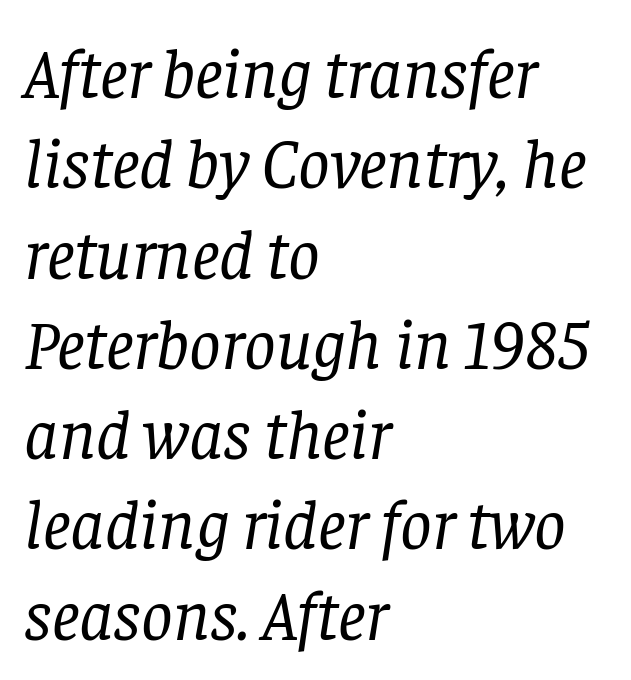
{"serif": "yes", "italic": "yes", "lean": "right", "slant_degrees": 8, "bold": "no", "weight": "regular", "width": "normal", "stroke_contrast": "low", "x_height": "large", "monospaced": "no", "underline": "no", "align": "left", "line_spacing": "normal", "line_spacing_ratio": 1.29, "letter_spacing": "normal", "letter_spacing_em": 0.0, "glyph_px": 70}
